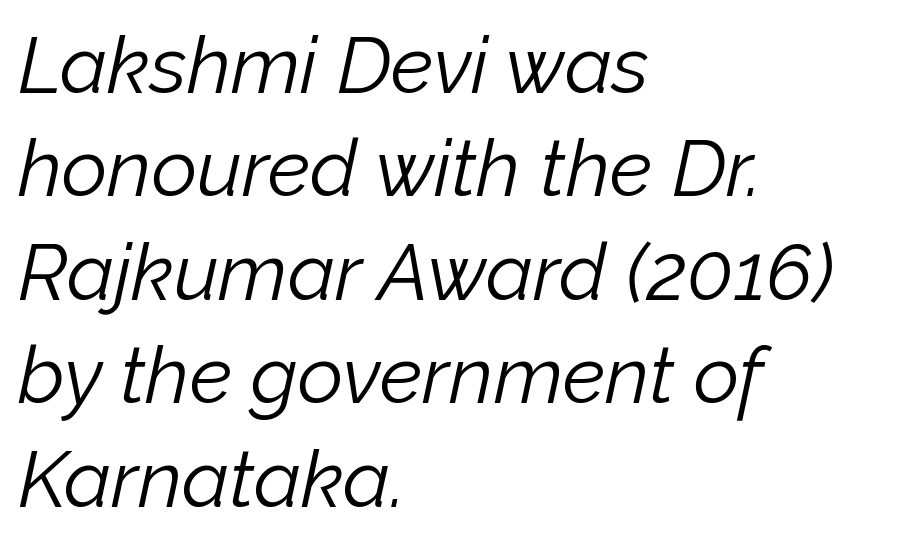
The image shows 79 px light type, italic (leaning right); set left-aligned, normal line spacing (1.31x), normal letter spacing, not underlined; low stroke contrast and a medium x-height.
